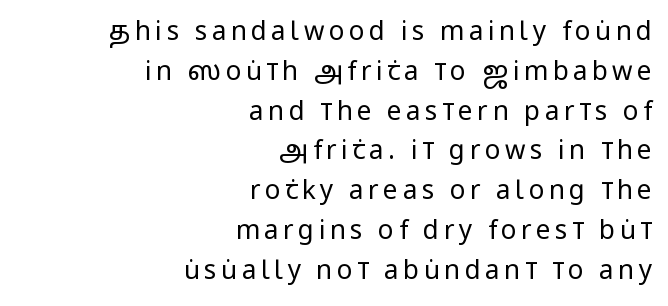
The image shows 26 px text type, upright; set right-aligned, normal line spacing (1.53x), not underlined.
